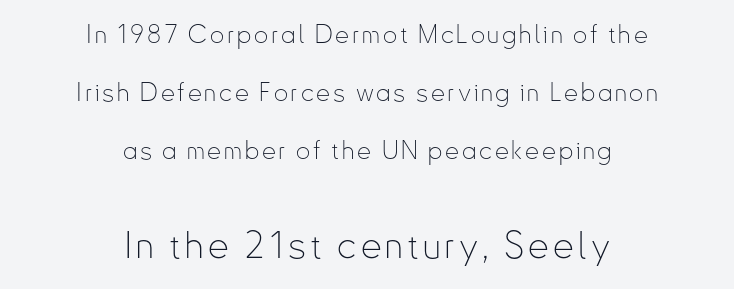
Q: Is the text bold? A: No.
Q: Is the text italic (slanted)? A: No, it is upright.
Q: Is the typeface a serif or a sans-serif typeface? A: Sans-serif.
Q: Is the text underlined? A: No.
Q: How is the paragraph aligned? A: Centered.
Q: Is the spacing between lines tight, normal or loose? A: Loose.
Q: Which block of text is set in a larger size, the first (top) or the second (bottom)? A: The second (bottom) one.
Q: Width (condensed, normal, or wide)? A: Condensed.
Q: Stroke contrast? A: Low.
Q: x-height? A: Small.
Q: Monospaced? A: No.
